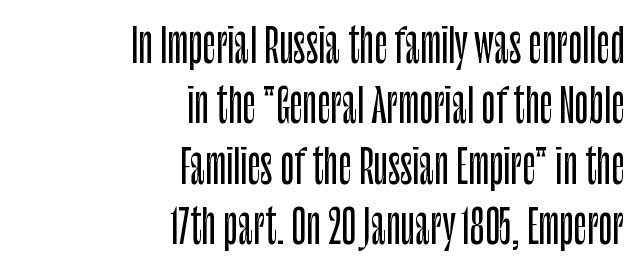
Q: Is the text italic (slanted)? A: No, it is upright.
Q: Is the typeface a serif or a sans-serif typeface? A: Sans-serif.
Q: Is the text underlined? A: No.
Q: How is the paragraph aligned? A: Right-aligned.
Q: Is the spacing between letters normal or unusually wide? A: Normal.
Q: Is the spacing between lines tight, normal or loose? A: Normal.
Q: Width (condensed, normal, or wide)? A: Condensed.
Q: Stroke contrast? A: Low.
Q: x-height? A: Large.
Q: Monospaced? A: No.
